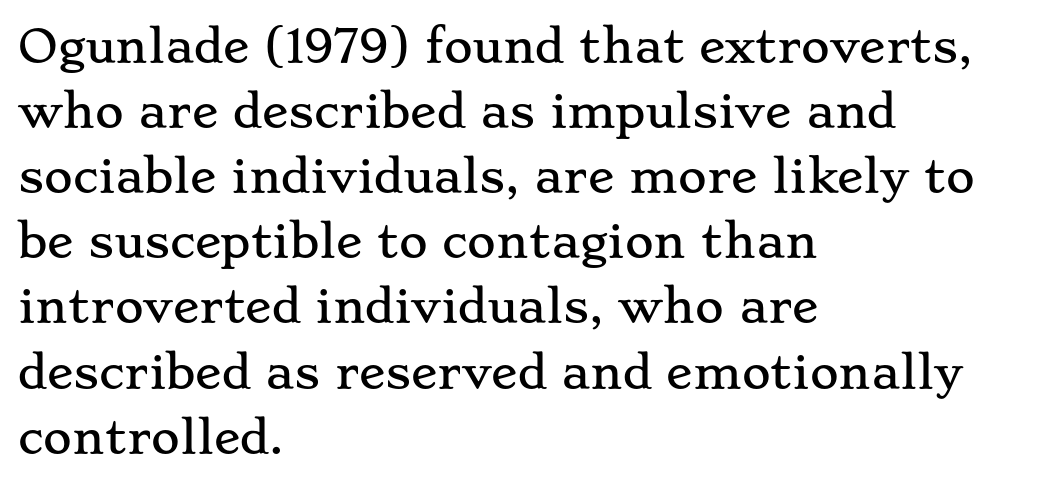
{"serif": "yes", "italic": "no", "width": "wide", "stroke_contrast": "low", "x_height": "small", "monospaced": "no", "underline": "no", "align": "left", "line_spacing": "normal", "line_spacing_ratio": 1.48, "letter_spacing": "normal", "letter_spacing_em": 0.0, "glyph_px": 44}
